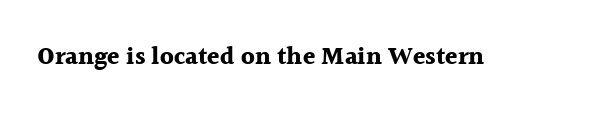
The image shows 25 px bold type, upright; set normal letter spacing, not underlined.
